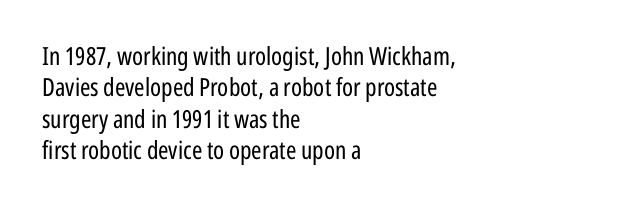
No letter is thick-stroked: the sample isn't bold. This is roman type, the default non-slanted kind. One glance says typical: line gaps are just what's usual. Plain, unruled lines of type. This sample is left-justified, so line endings fall wherever the words run out.
